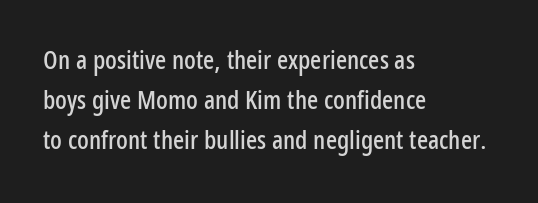
{"italic": "no", "underline": "no", "align": "left", "line_spacing": "normal", "line_spacing_ratio": 1.54, "letter_spacing": "normal", "letter_spacing_em": 0.0, "glyph_px": 26}
